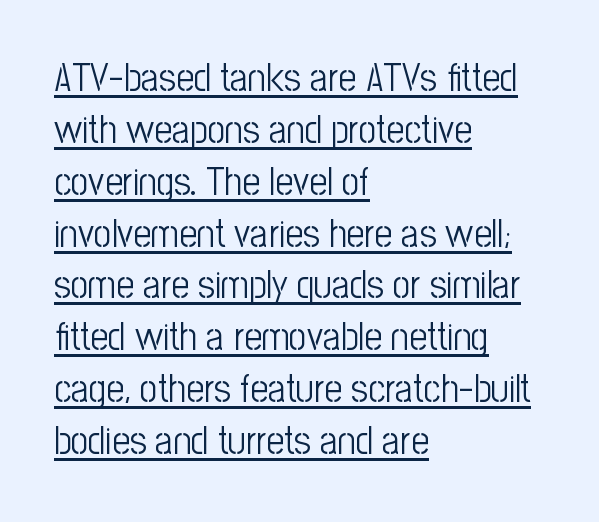
{"serif": "no", "italic": "no", "bold": "no", "weight": "light", "width": "condensed", "stroke_contrast": "low", "x_height": "medium", "monospaced": "no", "underline": "yes", "align": "left", "line_spacing": "normal", "line_spacing_ratio": 1.33, "letter_spacing": "normal", "letter_spacing_em": 0.0, "glyph_px": 39}
